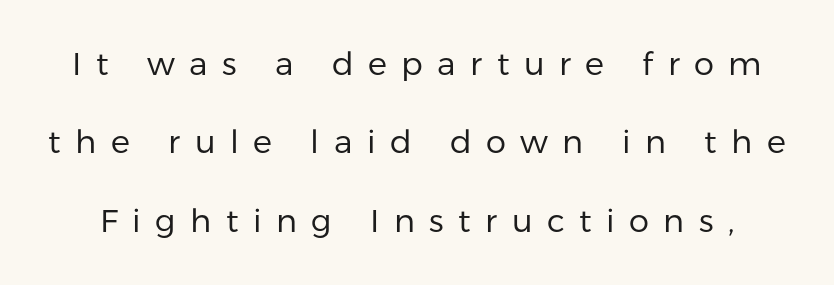
Baseline-to-baseline distance is far greater than the letter height. Observe the wide spacing: letters keep a clear distance from each other. I'd call this a sans setting — the letters go barefoot. The passage shown is typed in a proportional face where columns would drift. Nothing heavy about these letters — not bold at all. Has an underline been added? It has not.
